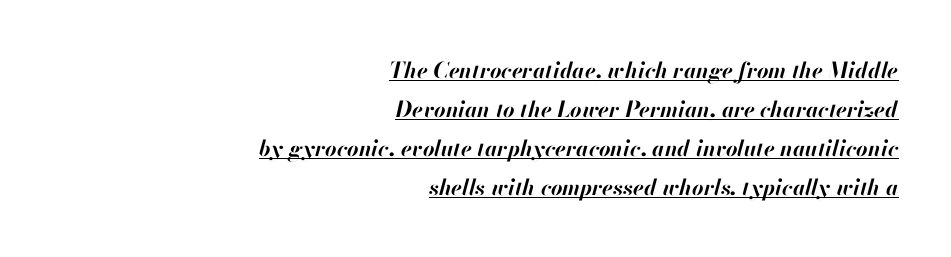
The image shows 22 px bold type, italic (leaning right); set right-aligned, line spacing 1.77x, normal letter spacing, underlined.
